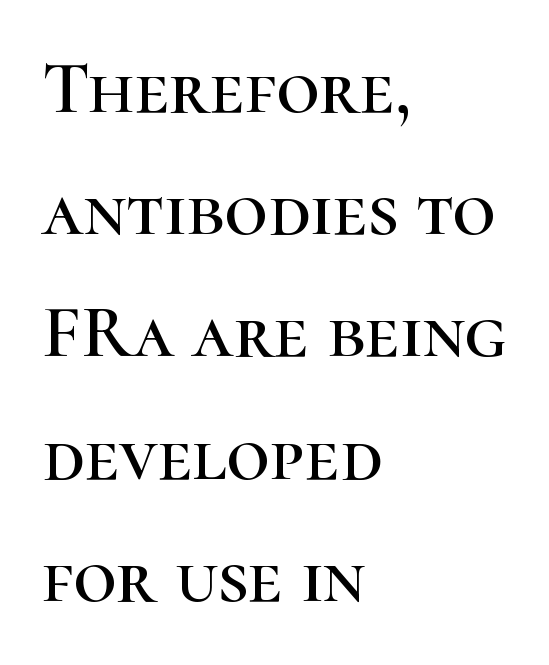
The image shows 75 px serif type, upright; set left-aligned, normal line spacing (1.63x), normal letter spacing, not underlined; high stroke contrast and a medium x-height.
